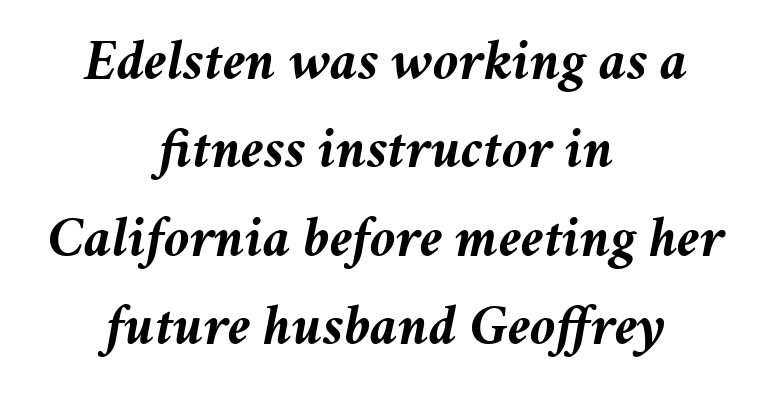
Q: Is the text bold? A: Yes.
Q: Is the text italic (slanted)? A: Yes, it leans right by about 11 degrees.
Q: Is the text underlined? A: No.
Q: How is the paragraph aligned? A: Centered.
Q: Is the spacing between letters normal or unusually wide? A: Normal.
Q: Is the spacing between lines tight, normal or loose? A: Normal.
Q: Width (condensed, normal, or wide)? A: Normal.
Q: Stroke contrast? A: Medium.
Q: x-height? A: Medium.
Q: Monospaced? A: No.
